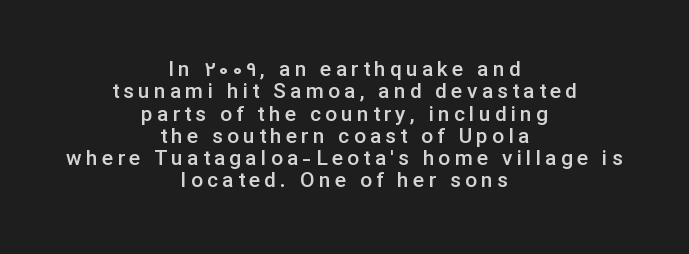
{"italic": "no", "bold": "semi", "underline": "no", "align": "center", "line_spacing": "tight", "line_spacing_ratio": 1.06, "letter_spacing": "wide", "letter_spacing_em": 0.2, "glyph_px": 21}
